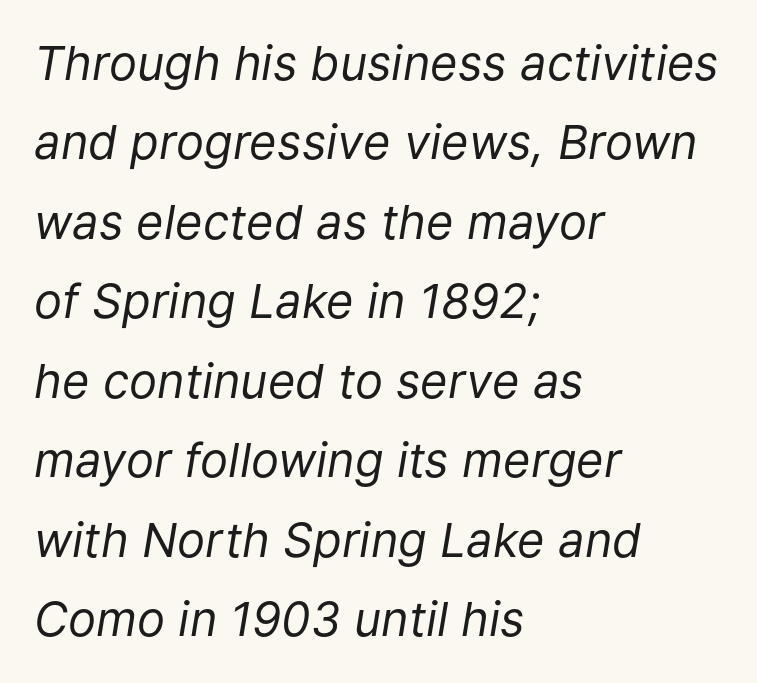
{"italic": "yes", "lean": "right", "slant_degrees": 9, "bold": "no", "weight": "regular", "width": "normal", "stroke_contrast": "low", "x_height": "medium", "monospaced": "no", "underline": "no", "align": "left", "line_spacing": "normal", "line_spacing_ratio": 1.69, "letter_spacing": "normal", "letter_spacing_em": 0.0, "glyph_px": 47}
